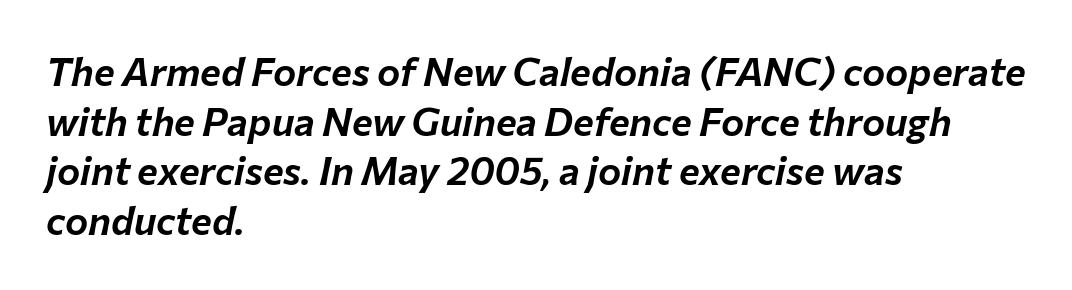
The image shows 39 px text type, italic (leaning right); set left-aligned, normal line spacing (1.27x), normal letter spacing, not underlined; low stroke contrast and a medium x-height.
